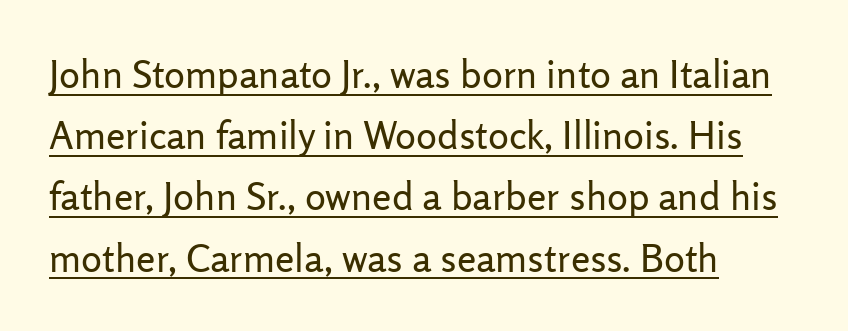
{"serif": "no", "italic": "no", "bold": "no", "weight": "regular", "width": "normal", "stroke_contrast": "low", "x_height": "medium", "monospaced": "no", "underline": "yes", "align": "left", "line_spacing": "normal", "line_spacing_ratio": 1.57, "letter_spacing": "normal", "letter_spacing_em": 0.0, "glyph_px": 39}
